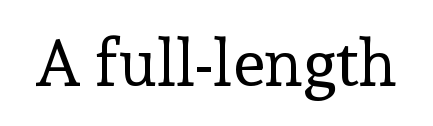
The image shows 65 px regular-weight serif type, upright; set normal letter spacing, not underlined; a medium x-height.
